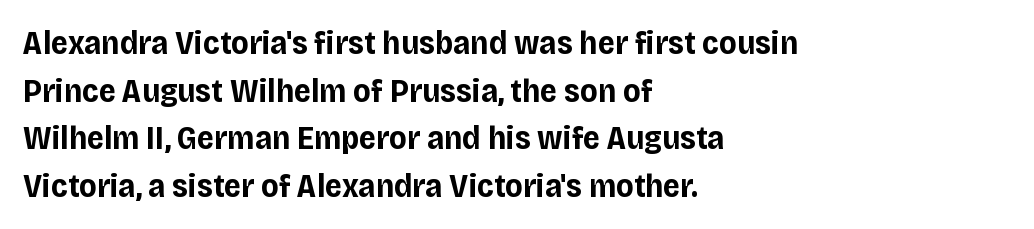
{"serif": "no", "italic": "no", "bold": "yes", "weight": "bold", "width": "normal", "stroke_contrast": "low", "x_height": "large", "monospaced": "no", "underline": "no", "align": "left", "line_spacing": "normal", "line_spacing_ratio": 1.44, "letter_spacing": "normal", "letter_spacing_em": 0.0, "glyph_px": 33}
